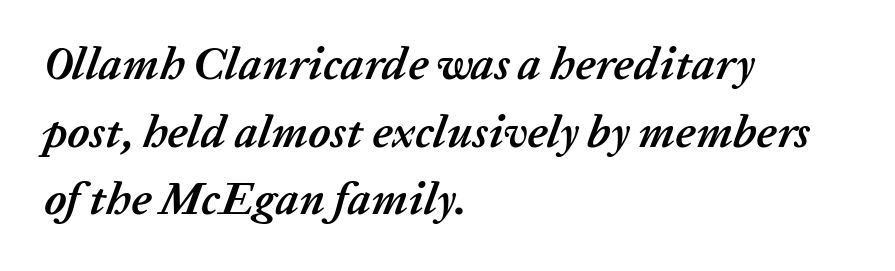
{"italic": "yes", "lean": "right", "slant_degrees": 20, "bold": "yes", "weight": "semibold", "width": "normal", "stroke_contrast": "low", "x_height": "medium", "monospaced": "no", "underline": "no", "align": "left", "line_spacing": "normal", "line_spacing_ratio": 1.47, "letter_spacing": "normal", "letter_spacing_em": 0.0, "glyph_px": 46}
